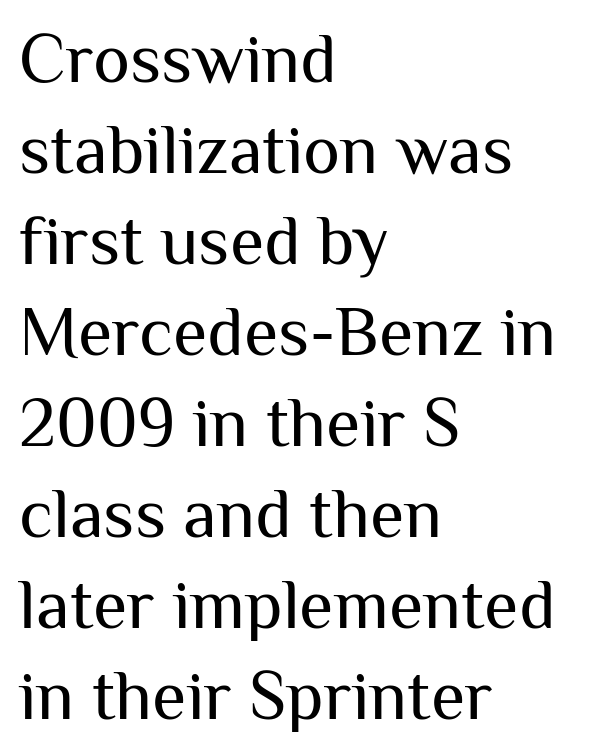
Q: Is the text bold? A: No.
Q: Is the text italic (slanted)? A: No, it is upright.
Q: Is the typeface a serif or a sans-serif typeface? A: Sans-serif.
Q: Is the text underlined? A: No.
Q: How is the paragraph aligned? A: Left-aligned.
Q: Is the spacing between letters normal or unusually wide? A: Normal.
Q: Is the spacing between lines tight, normal or loose? A: Normal.
Q: Width (condensed, normal, or wide)? A: Normal.
Q: Stroke contrast? A: Medium.
Q: x-height? A: Medium.
Q: Monospaced? A: No.
